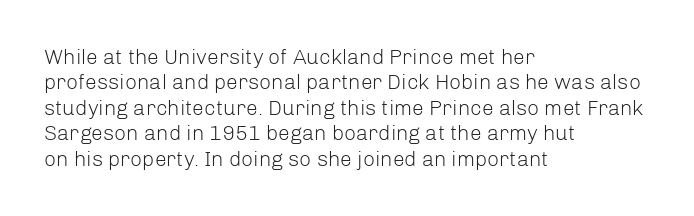
{"italic": "no", "bold": "no", "underline": "no", "align": "left", "line_spacing_ratio": 1.21, "letter_spacing": "normal", "letter_spacing_em": 0.0, "glyph_px": 21}
